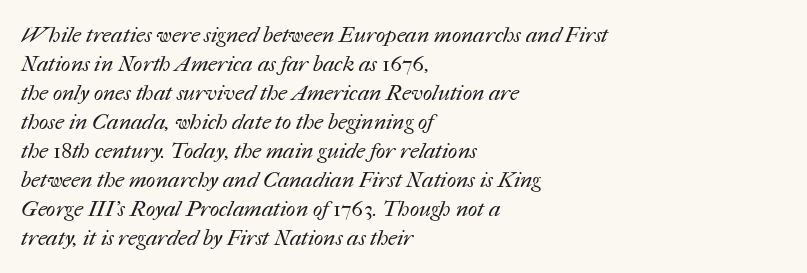
Rule under the text: the space is simply empty. There is no visible air inserted between adjacent glyphs. Summary of vertical rhythm: regular, with standard interline spacing. Bold? No — there's no thickening of the strokes. The typesetter chose a ragged-right arrangement here.
